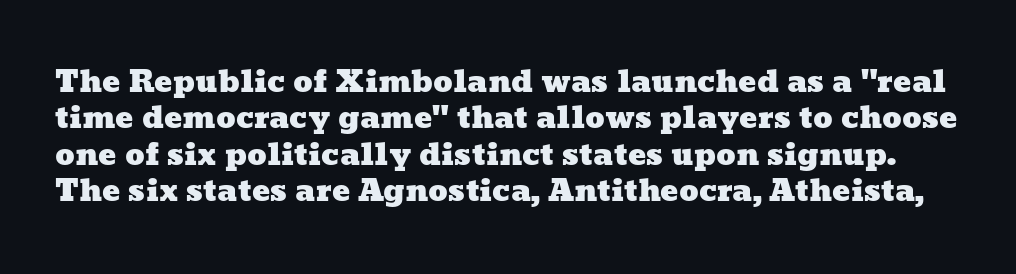
{"width": "wide", "stroke_contrast": "low", "x_height": "medium", "monospaced": "no", "underline": "no", "line_spacing_ratio": 1.21, "letter_spacing": "normal", "letter_spacing_em": 0.0, "glyph_px": 30}
